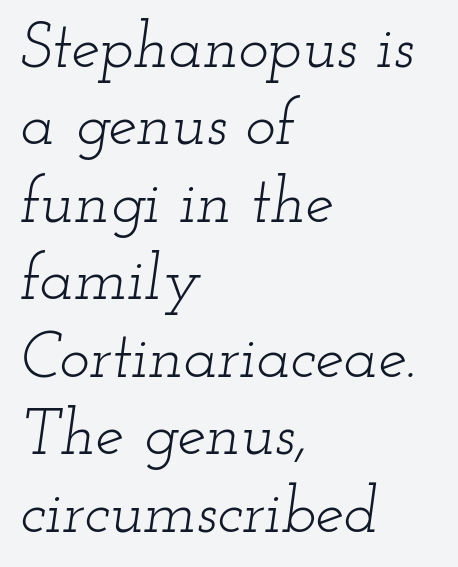
The image shows 64 px light, wide serif type, italic (leaning right); set left-aligned, line spacing 1.21x, normal letter spacing, not underlined; low stroke contrast and a small x-height.
